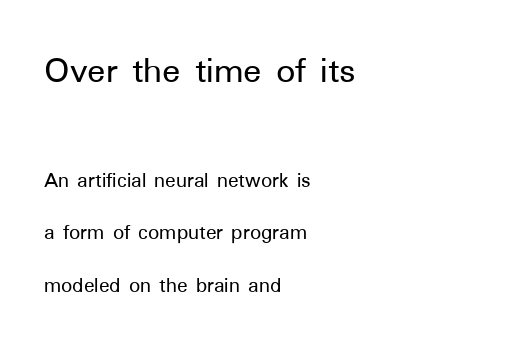
Ascenders rise straight up at ninety degrees. In CSS terms this would be text-align: left. The first block has been scaled up relative to the second. A typesetter would call this proportional, since set widths differ per character. Interline gaps are noticeably wide in this sample. Type style note: lacks serifs.
